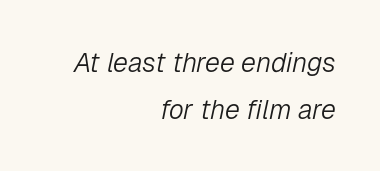
Teacher's note: observe the even right margin — that is flush-right alignment. The letterforms sit shoulder to shoulder at normal distance. The strip under each line holds only bare page. Quick note: italic. No chunkiness to these letters — they're not bold.
